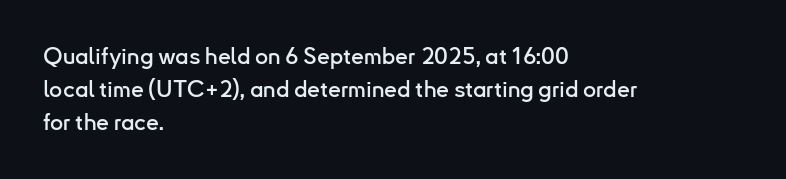
Q: Is the text italic (slanted)? A: No, it is upright.
Q: Is the text underlined? A: No.
Q: How is the paragraph aligned? A: Left-aligned.
Q: Is the spacing between letters normal or unusually wide? A: Normal.
Q: Is the spacing between lines tight, normal or loose? A: Normal.
